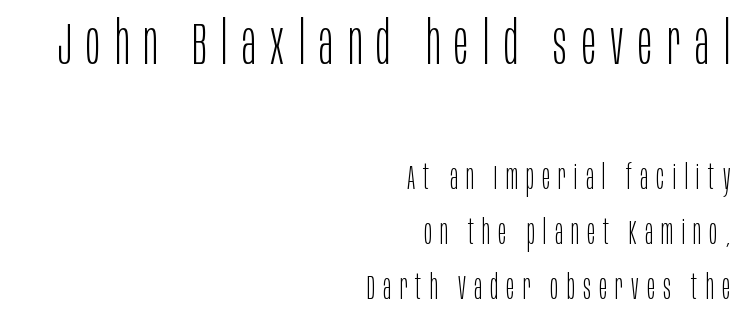
Q: Is the text bold? A: No.
Q: Is the text italic (slanted)? A: No, it is upright.
Q: Is the typeface a serif or a sans-serif typeface? A: Sans-serif.
Q: Is the text underlined? A: No.
Q: How is the paragraph aligned? A: Right-aligned.
Q: Is the spacing between letters normal or unusually wide? A: Unusually wide.
Q: Is the spacing between lines tight, normal or loose? A: Normal.
Q: Which block of text is set in a larger size, the first (top) or the second (bottom)? A: The first (top) one.
Q: Width (condensed, normal, or wide)? A: Condensed.
Q: Stroke contrast? A: Low.
Q: x-height? A: Large.
Q: Monospaced? A: No.
